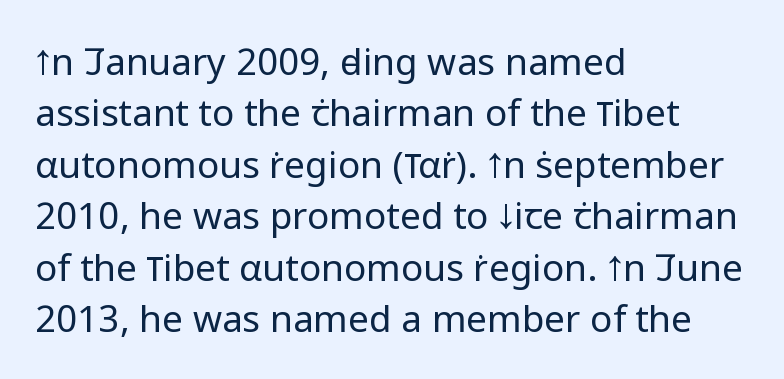
Q: Is the text bold? A: No.
Q: Is the text italic (slanted)? A: No, it is upright.
Q: Is the typeface a serif or a sans-serif typeface? A: Sans-serif.
Q: Is the text underlined? A: No.
Q: How is the paragraph aligned? A: Left-aligned.
Q: Is the spacing between letters normal or unusually wide? A: Normal.
Q: Is the spacing between lines tight, normal or loose? A: Normal.
Q: Width (condensed, normal, or wide)? A: Normal.
Q: Stroke contrast? A: Low.
Q: x-height? A: Medium.
Q: Monospaced? A: No.
